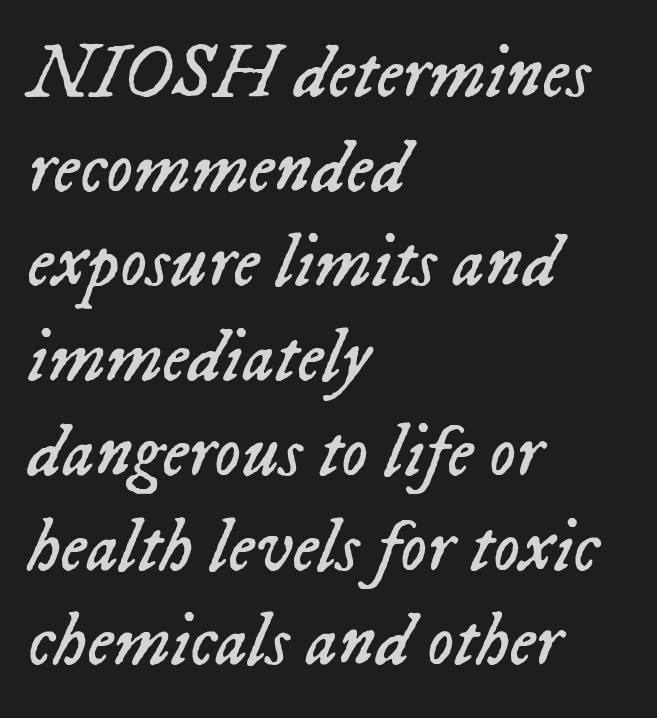
Q: Is the text bold? A: No.
Q: Is the text italic (slanted)? A: Yes, it leans right by about 23 degrees.
Q: Is the text underlined? A: No.
Q: How is the paragraph aligned? A: Left-aligned.
Q: Is the spacing between letters normal or unusually wide? A: Normal.
Q: Is the spacing between lines tight, normal or loose? A: Normal.
Q: Width (condensed, normal, or wide)? A: Normal.
Q: Stroke contrast? A: Low.
Q: x-height? A: Medium.
Q: Monospaced? A: No.
